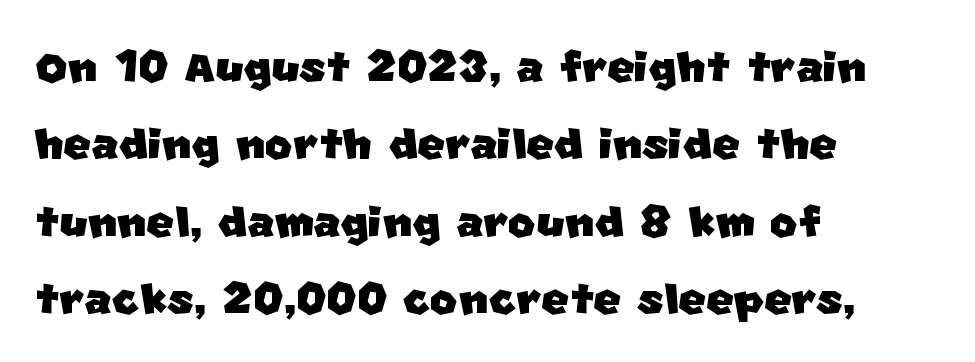
{"serif": "no", "width": "normal", "stroke_contrast": "low", "x_height": "large", "monospaced": "no", "underline": "no", "align": "left", "line_spacing": "normal", "line_spacing_ratio": 1.31, "letter_spacing": "normal", "letter_spacing_em": 0.0, "glyph_px": 59}
